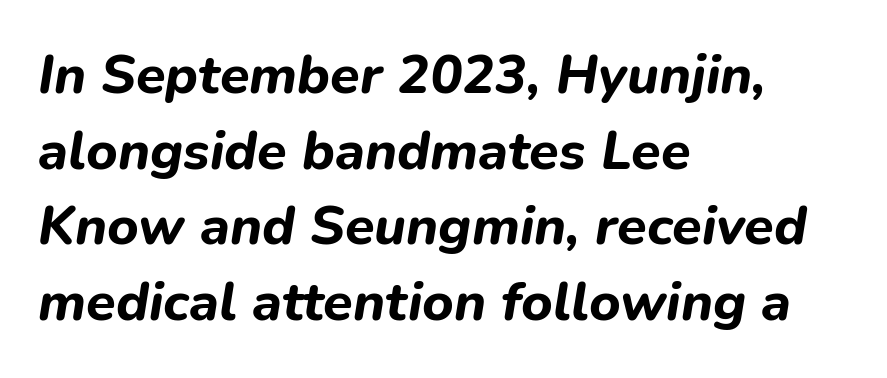
What's the leading like? Ordinary, nothing unusual. Weight: bold. A classic flush-left, rag-right setting is used for this passage. Looking at the ascenders, they clearly lean. Words float on clear page, feet unadorned.
